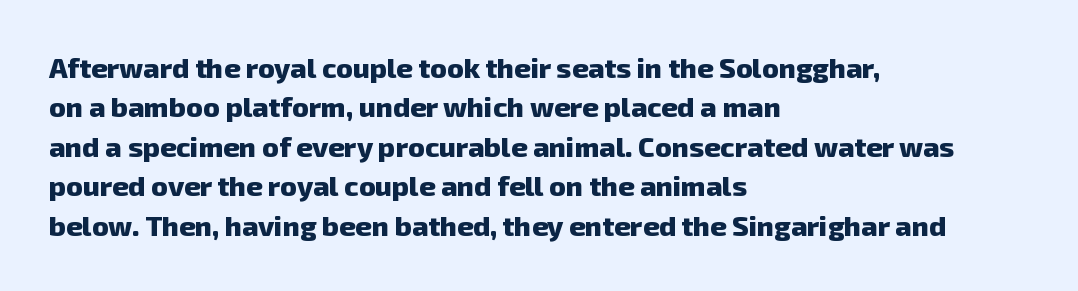
The image shows 28 px heavy sans-serif type; set left-aligned, normal line spacing (1.41x), normal letter spacing, not underlined; low stroke contrast and a medium x-height.
